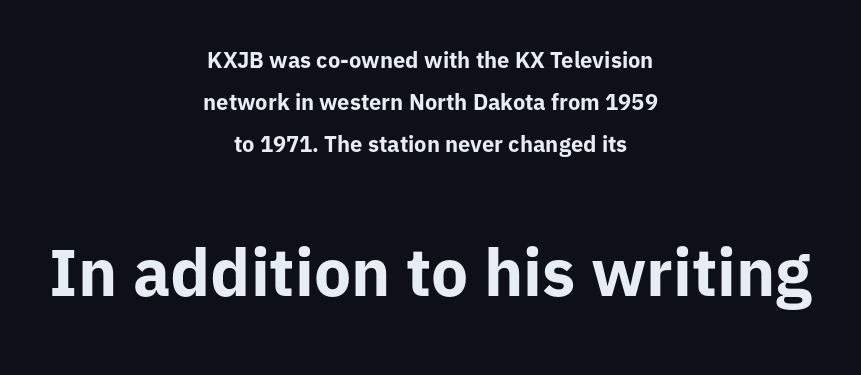
Q: Is the text bold? A: Yes.
Q: Is the text italic (slanted)? A: No, it is upright.
Q: Is the typeface a serif or a sans-serif typeface? A: Sans-serif.
Q: Is the text underlined? A: No.
Q: How is the paragraph aligned? A: Centered.
Q: Is the spacing between letters normal or unusually wide? A: Normal.
Q: Is the spacing between lines tight, normal or loose? A: Loose.
Q: Which block of text is set in a larger size, the first (top) or the second (bottom)? A: The second (bottom) one.
Q: Width (condensed, normal, or wide)? A: Normal.
Q: Stroke contrast? A: Low.
Q: x-height? A: Medium.
Q: Monospaced? A: No.
